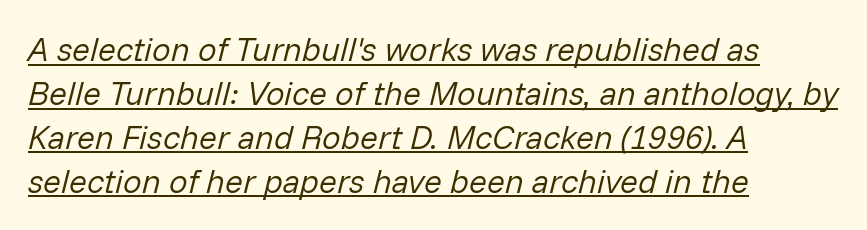
Q: Is the text bold? A: No.
Q: Is the text italic (slanted)? A: Yes, it leans right by about 14 degrees.
Q: Is the text underlined? A: Yes.
Q: How is the paragraph aligned? A: Left-aligned.
Q: Is the spacing between letters normal or unusually wide? A: Normal.
Q: Is the spacing between lines tight, normal or loose? A: Normal.
Q: Width (condensed, normal, or wide)? A: Normal.
Q: Stroke contrast? A: Low.
Q: x-height? A: Medium.
Q: Monospaced? A: No.
